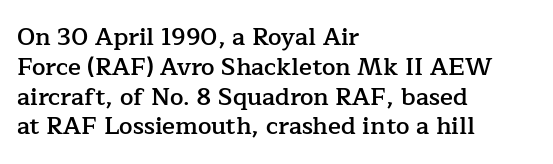
{"italic": "no", "bold": "semi", "underline": "no", "align": "left", "line_spacing_ratio": 1.24, "letter_spacing": "normal", "letter_spacing_em": 0.0, "glyph_px": 24}
